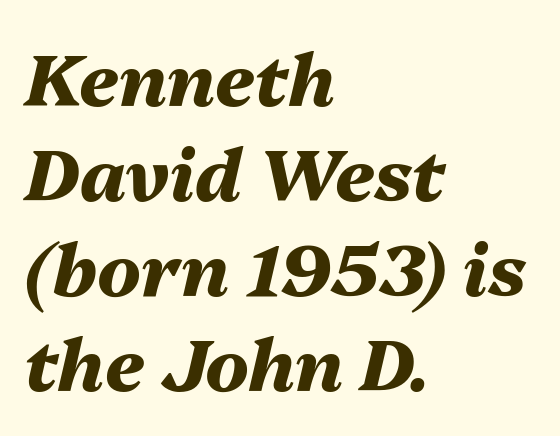
The paragraph has a hard left edge and a soft right edge. In terms of posture, this sample is oblique. The rendering uses natural spacing where letterforms have individual widths. A bare baseline throughout the passage. Normally led — the rows are evenly, conventionally spaced. There is no visible air inserted between adjacent glyphs.
